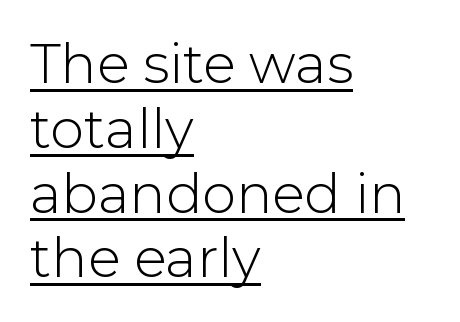
This rendering uses left alignment, leaving the right contour irregular. Caption: lettering with a line underneath. The letters advance in unequal steps, a hallmark of proportional type. No heavy texture on the line: the type isn't bold.
